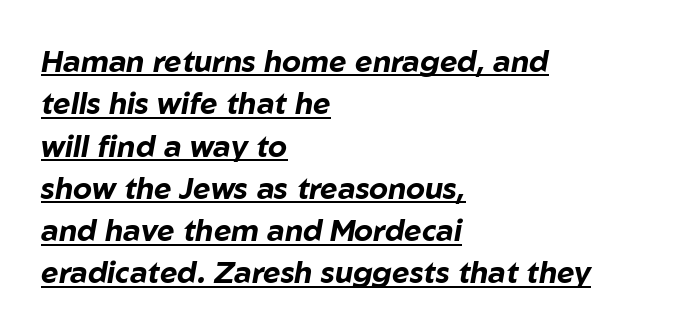
The image shows 30 px bold type, italic (leaning right); set left-aligned, normal line spacing (1.41x), normal letter spacing, underlined; low stroke contrast and a medium x-height.
